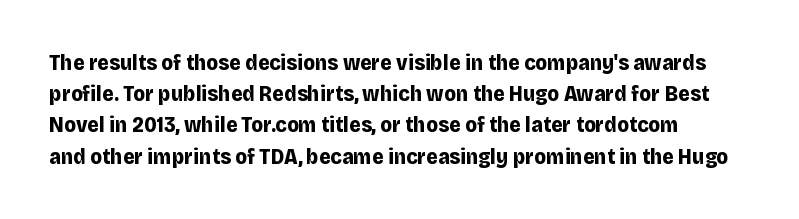
In CSS terms this would be text-align: left. Baseline-to-baseline distance is the conventional proportion of letter height. Notice how the stems are strictly vertical — no italics here. The space beneath each line is pristine and unruled. Spacing between characters is what you'd get straight out of the box. The passage shown is emphatically bold.
